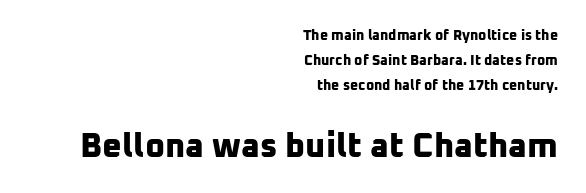
The image shows 34 px bold sans-serif type; set right-aligned, line spacing 1.77x, normal letter spacing, not underlined; the second (bottom) block is 2.43x larger; low stroke contrast and a medium x-height.
